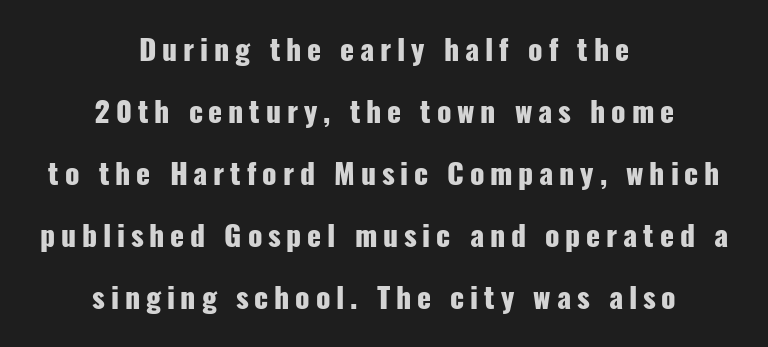
Q: Is the text bold? A: Yes.
Q: Is the text italic (slanted)? A: No, it is upright.
Q: Is the typeface a serif or a sans-serif typeface? A: Sans-serif.
Q: Is the text underlined? A: No.
Q: How is the paragraph aligned? A: Centered.
Q: Is the spacing between letters normal or unusually wide? A: Unusually wide.
Q: Is the spacing between lines tight, normal or loose? A: Loose.
Q: Width (condensed, normal, or wide)? A: Condensed.
Q: Stroke contrast? A: Low.
Q: x-height? A: Medium.
Q: Monospaced? A: No.
